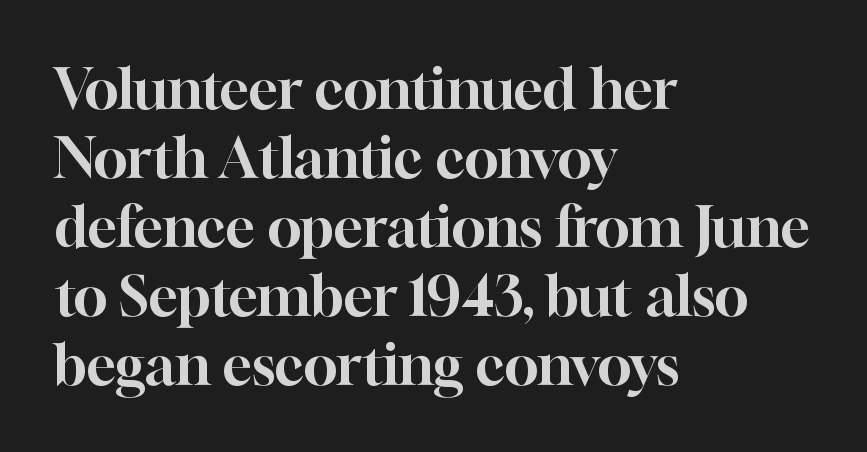
Looks like regular typesetting: each glyph gets only the width it needs. Letter spacing: default. These lines stack with their left ends in a neat column. Has an underline been added? It has not. Note: serifs present on the glyphs. When letters stand straight like this, we call the style roman or upright.
